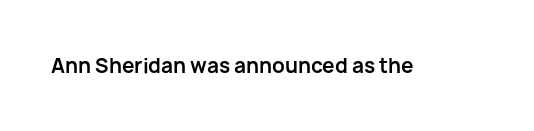
Q: Is the text bold? A: Yes.
Q: Is the text italic (slanted)? A: No, it is upright.
Q: Is the text underlined? A: No.
Q: Is the spacing between letters normal or unusually wide? A: Normal.
